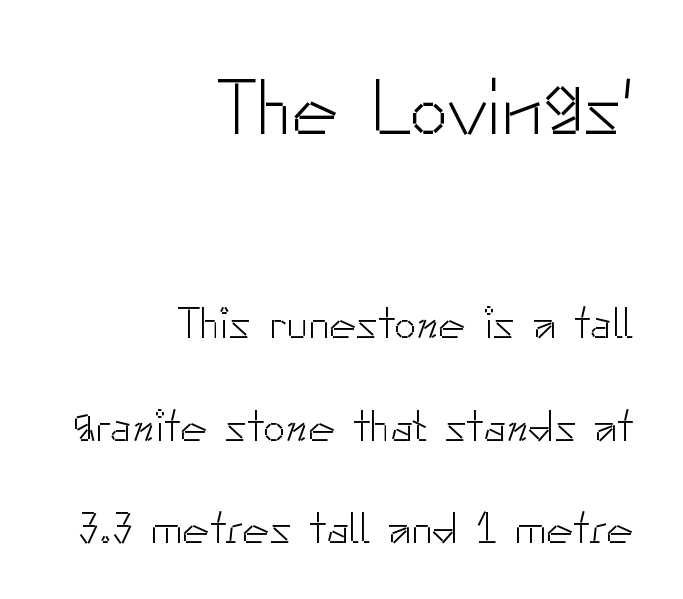
The image shows 78 px light sans-serif type, upright; set right-aligned, loose line spacing (2.27x), normal letter spacing, not underlined; the first (top) block is 1.73x larger; low stroke contrast and a small x-height.
